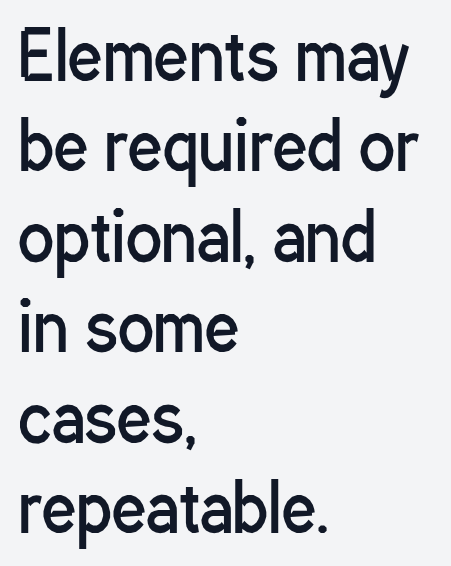
{"serif": "no", "italic": "no", "bold": "no", "weight": "regular", "width": "condensed", "stroke_contrast": "low", "x_height": "medium", "monospaced": "no", "underline": "no", "align": "left", "line_spacing": "normal", "line_spacing_ratio": 1.35, "letter_spacing": "normal", "letter_spacing_em": 0.0, "glyph_px": 67}
